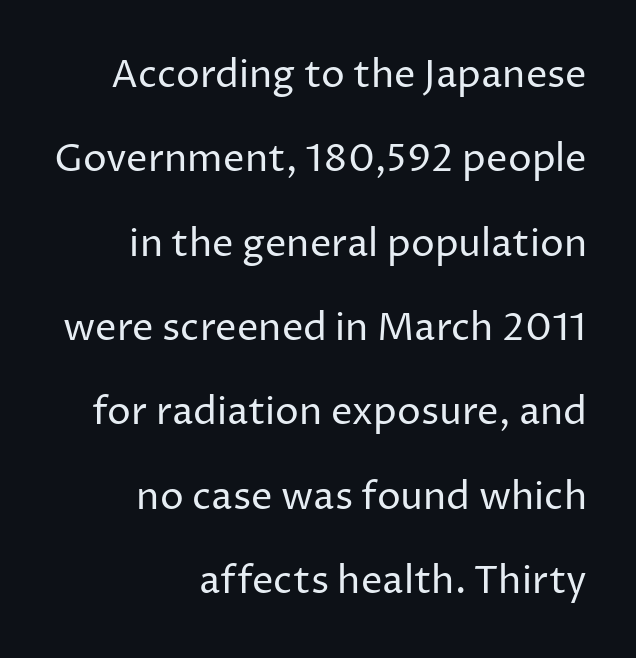
Think standard paragraph weight, or any step lighter than that. The tracking reads as untouched default to a designer's eye. Letters rest on an invisible, unmarked baseline. Compared with typical paragraphs, the rows here are farther apart.
